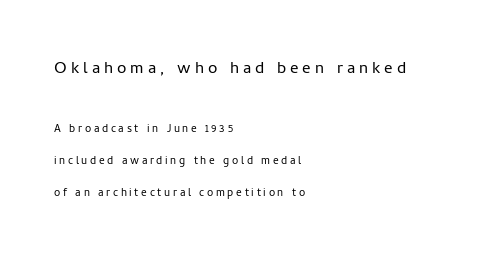
Q: Is the text bold? A: No.
Q: Is the text italic (slanted)? A: No, it is upright.
Q: Is the text underlined? A: No.
Q: How is the paragraph aligned? A: Left-aligned.
Q: Is the spacing between lines tight, normal or loose? A: Loose.
Q: Which block of text is set in a larger size, the first (top) or the second (bottom)? A: The first (top) one.
